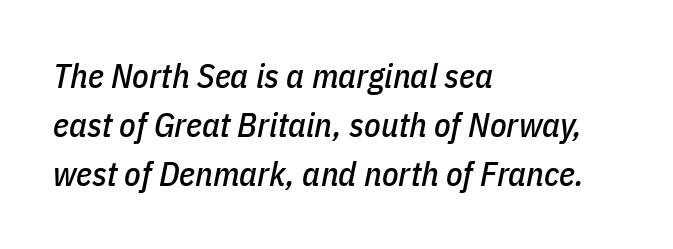
Decoration check: the copy has no underline. Which margin do the lines hug? The left one — the right edge is uneven. Think of a printed novel: that variable character pitch is what you see here. Tall strokes in this sample are angled rather than plumb. The block of text has a typical density, with ordinary space between rows. Look at the tracking — it's just the regular setting, nothing added.
